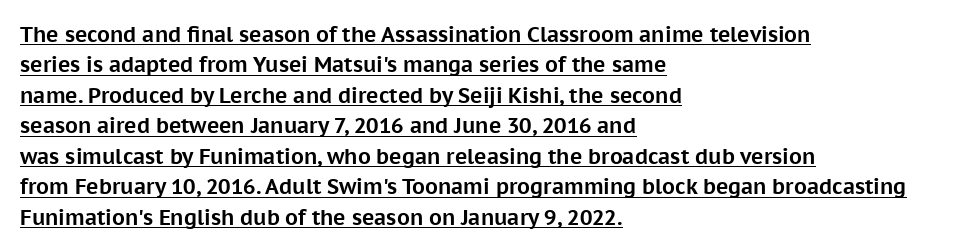
{"italic": "no", "bold": "yes", "underline": "yes", "align": "left", "line_spacing": "normal", "line_spacing_ratio": 1.45, "letter_spacing": "normal", "letter_spacing_em": 0.0, "glyph_px": 21}
